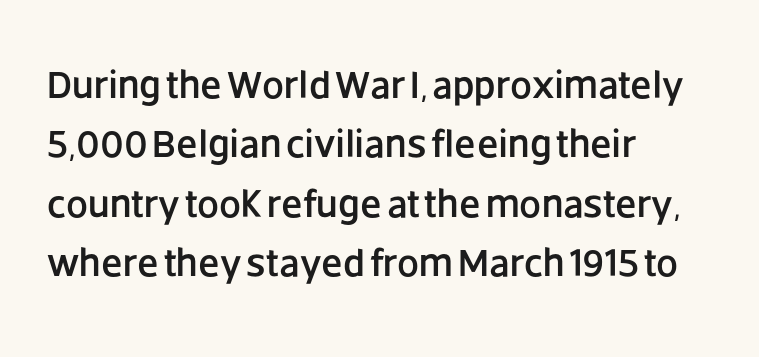
This sample keeps an unexceptional amount of space between lines. Tall strokes in this sample are plumb rather than angled. Casual observation: everything's shoved over to the left. Character widths vary here, with narrow letters taking less room than wide ones. Letter spacing: default. What kind of face is this? One without serifs — a sans.
